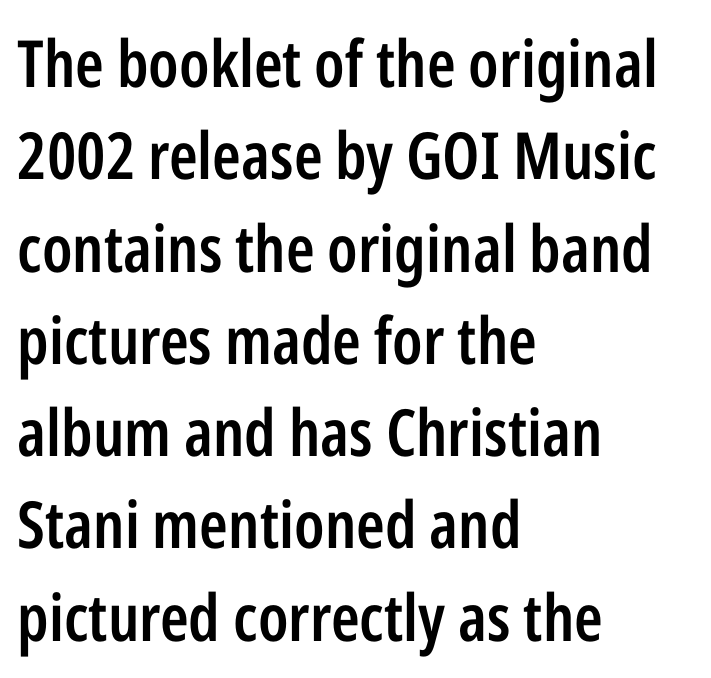
{"serif": "no", "italic": "no", "bold": "semi", "weight": "semibold", "width": "condensed", "stroke_contrast": "low", "x_height": "medium", "monospaced": "no", "underline": "no", "align": "left", "line_spacing": "normal", "line_spacing_ratio": 1.42, "letter_spacing": "normal", "letter_spacing_em": 0.0, "glyph_px": 65}
